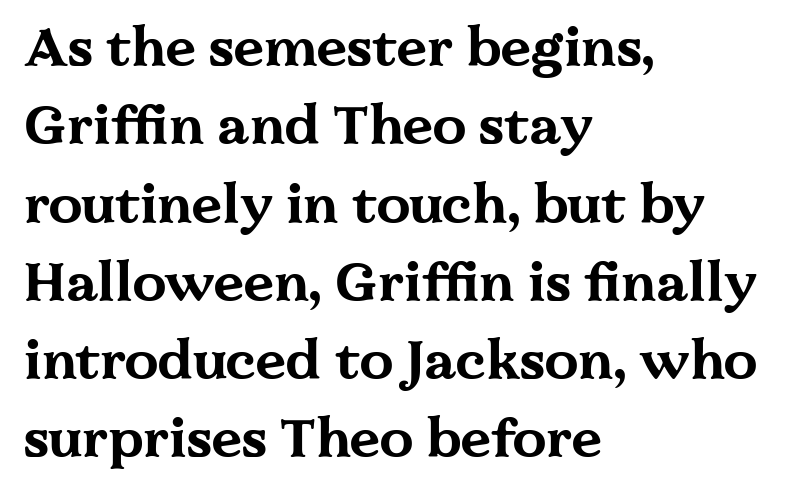
The image shows 54 px bold, wide serif type, upright; set left-aligned, normal line spacing (1.45x), normal letter spacing, not underlined; medium stroke contrast and a medium x-height.
